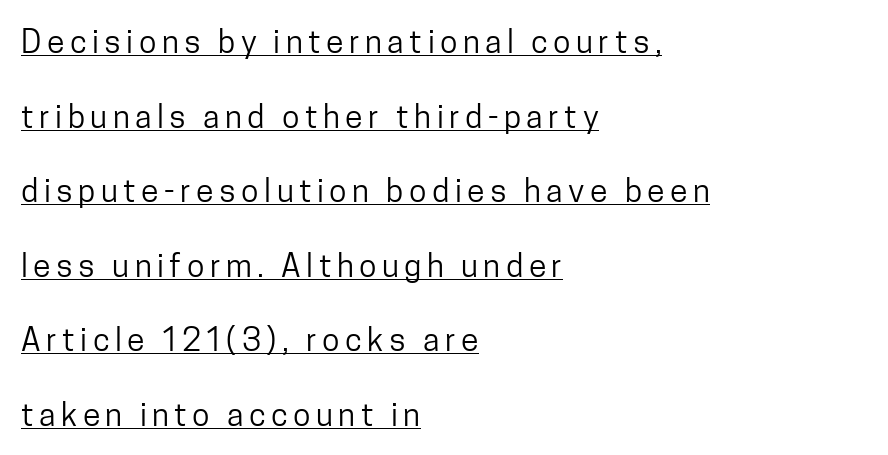
{"serif": "no", "italic": "no", "bold": "no", "weight": "regular", "width": "condensed", "stroke_contrast": "low", "x_height": "medium", "monospaced": "no", "underline": "yes", "align": "left", "line_spacing": "loose", "line_spacing_ratio": 2.33, "glyph_px": 32}
